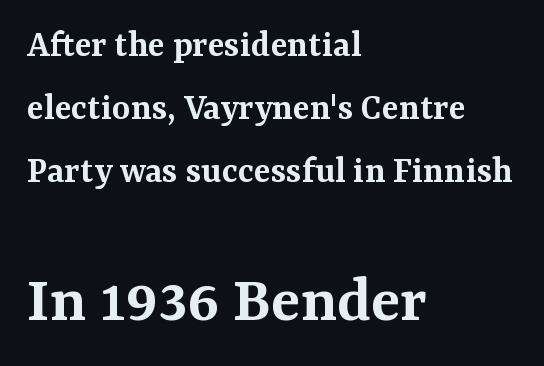
The image shows 68 px semibold serif type, upright; set left-aligned, normal line spacing (1.61x), normal letter spacing, not underlined; the second (bottom) block is 1.74x larger; medium stroke contrast and a medium x-height.
